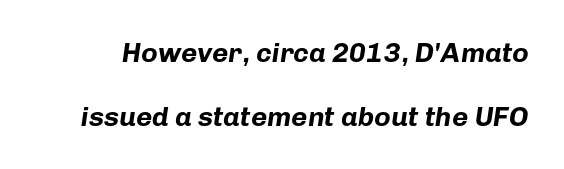
The image shows 28 px bold type, italic (leaning right); set loose line spacing (2.29x), normal letter spacing, not underlined; low stroke contrast and a medium x-height.
